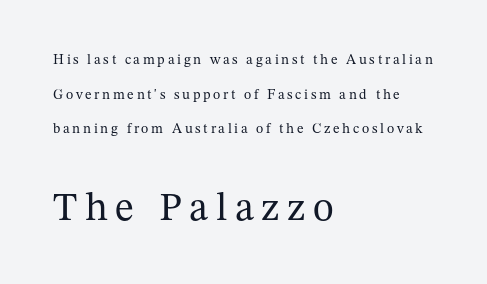
Q: Is the text bold? A: No.
Q: Is the text italic (slanted)? A: No, it is upright.
Q: Is the typeface a serif or a sans-serif typeface? A: Serif.
Q: Is the text underlined? A: No.
Q: How is the paragraph aligned? A: Left-aligned.
Q: Is the spacing between lines tight, normal or loose? A: Loose.
Q: Which block of text is set in a larger size, the first (top) or the second (bottom)? A: The second (bottom) one.
Q: Width (condensed, normal, or wide)? A: Normal.
Q: Stroke contrast? A: Medium.
Q: x-height? A: Medium.
Q: Monospaced? A: No.
